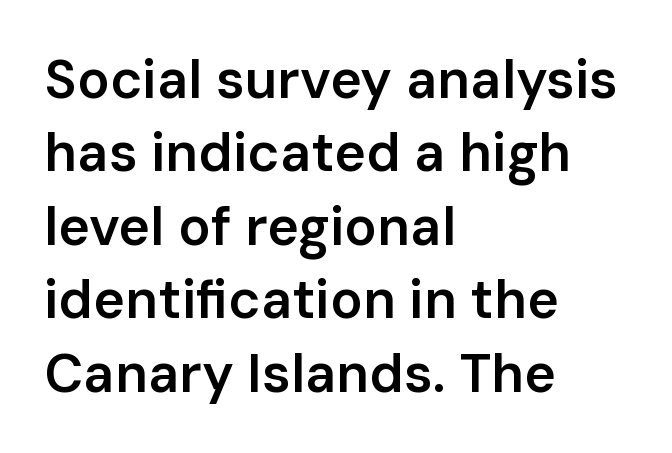
Q: Is the text bold? A: Semi-bold.
Q: Is the text italic (slanted)? A: No, it is upright.
Q: Is the typeface a serif or a sans-serif typeface? A: Sans-serif.
Q: Is the text underlined? A: No.
Q: How is the paragraph aligned? A: Left-aligned.
Q: Is the spacing between letters normal or unusually wide? A: Normal.
Q: Is the spacing between lines tight, normal or loose? A: Normal.
Q: Width (condensed, normal, or wide)? A: Normal.
Q: Stroke contrast? A: Low.
Q: x-height? A: Medium.
Q: Monospaced? A: No.
